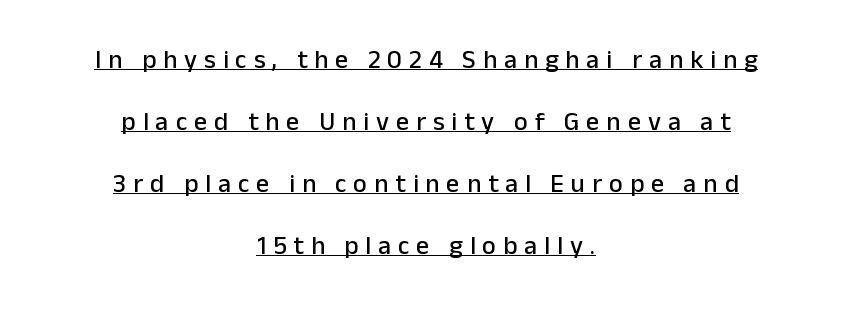
The image shows 26 px text type, upright; set centered, loose line spacing (2.38x), unusually wide letter spacing (+0.27 em), underlined.
